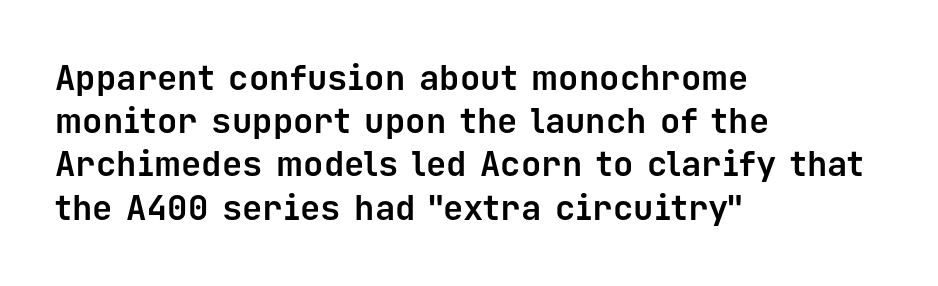
The image shows 34 px bold sans-serif type, upright, monospaced; set left-aligned, normal line spacing (1.27x), normal letter spacing, not underlined; low stroke contrast and a medium x-height.
